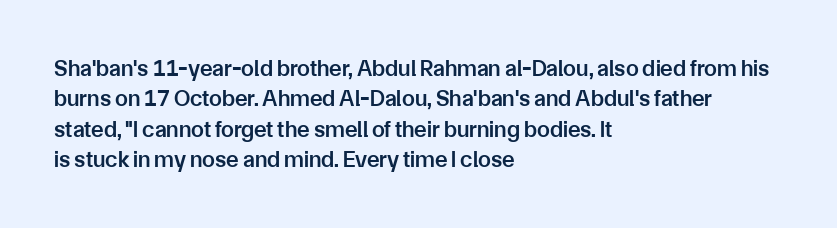
{"italic": "no", "bold": "semi", "underline": "no", "align": "left", "line_spacing": "normal", "line_spacing_ratio": 1.32, "letter_spacing": "normal", "letter_spacing_em": 0.0, "glyph_px": 23}
